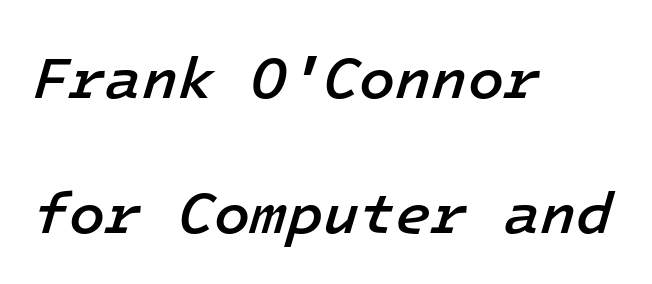
The text block is weighted toward the left margin, trailing off unevenly rightward. Default kerning and tracking; the words read as compact shapes. You can tell it's italic because the verticals aren't actually vertical. You could count columns in this text — the font is strictly monospaced.
